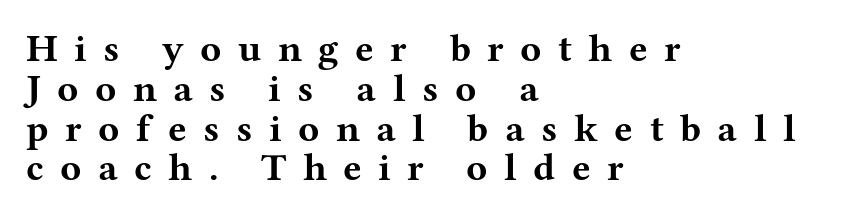
{"serif": "yes", "italic": "no", "bold": "yes", "weight": "bold", "width": "wide", "stroke_contrast": "medium", "x_height": "medium", "monospaced": "no", "underline": "no", "align": "left", "line_spacing": "tight", "line_spacing_ratio": 1.02, "letter_spacing": "wide", "letter_spacing_em": 0.42, "glyph_px": 39}
